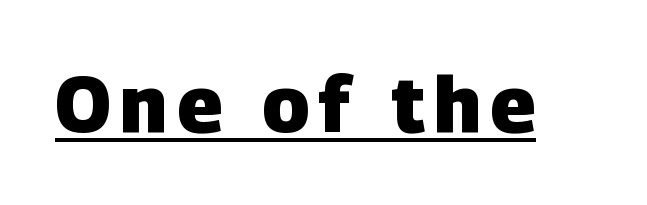
Q: Is the text bold? A: Yes.
Q: Is the typeface a serif or a sans-serif typeface? A: Sans-serif.
Q: Is the text underlined? A: Yes.
Q: Width (condensed, normal, or wide)? A: Normal.
Q: Stroke contrast? A: Low.
Q: x-height? A: Large.
Q: Monospaced? A: No.
